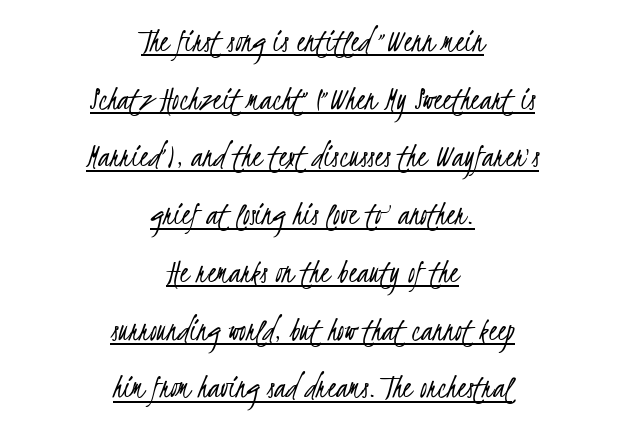
{"serif": "no", "bold": "no", "weight": "light", "width": "condensed", "stroke_contrast": "low", "x_height": "small", "monospaced": "no", "underline": "yes", "align": "center", "line_spacing": "normal", "line_spacing_ratio": 1.65, "letter_spacing": "normal", "letter_spacing_em": 0.0, "glyph_px": 35}
